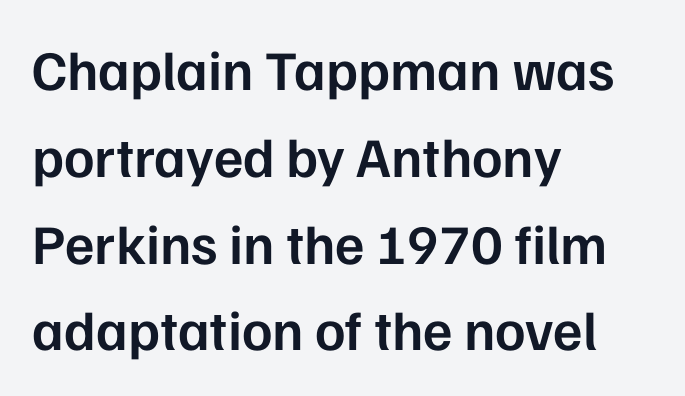
{"serif": "no", "italic": "no", "bold": "semi", "weight": "semibold", "width": "normal", "stroke_contrast": "low", "x_height": "medium", "monospaced": "no", "underline": "no", "align": "left", "line_spacing": "normal", "line_spacing_ratio": 1.55, "letter_spacing": "normal", "letter_spacing_em": 0.0, "glyph_px": 56}
